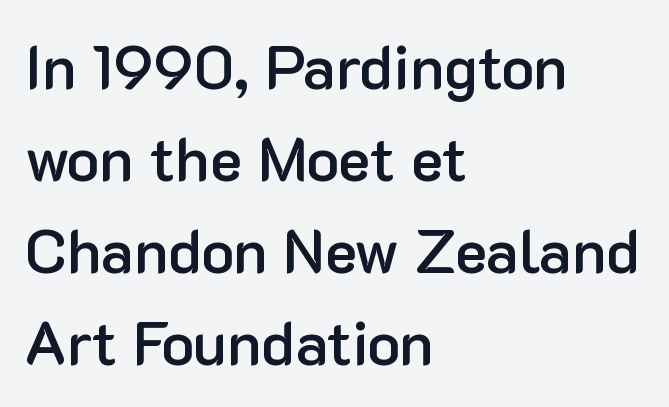
{"serif": "no", "italic": "no", "bold": "semi", "weight": "semibold", "width": "normal", "stroke_contrast": "low", "x_height": "medium", "monospaced": "no", "underline": "no", "align": "left", "line_spacing": "normal", "line_spacing_ratio": 1.51, "letter_spacing": "normal", "letter_spacing_em": 0.0, "glyph_px": 61}
